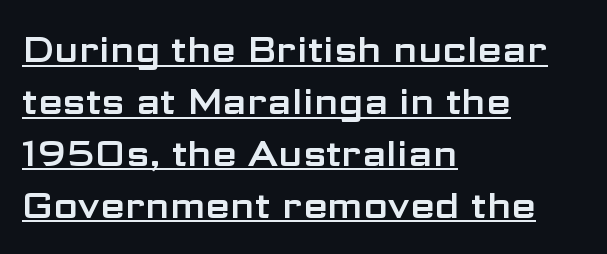
Q: Is the text italic (slanted)? A: No, it is upright.
Q: Is the typeface a serif or a sans-serif typeface? A: Sans-serif.
Q: Is the text underlined? A: Yes.
Q: How is the paragraph aligned? A: Left-aligned.
Q: Is the spacing between letters normal or unusually wide? A: Normal.
Q: Is the spacing between lines tight, normal or loose? A: Normal.
Q: Width (condensed, normal, or wide)? A: Wide.
Q: Stroke contrast? A: Low.
Q: x-height? A: Medium.
Q: Monospaced? A: No.
